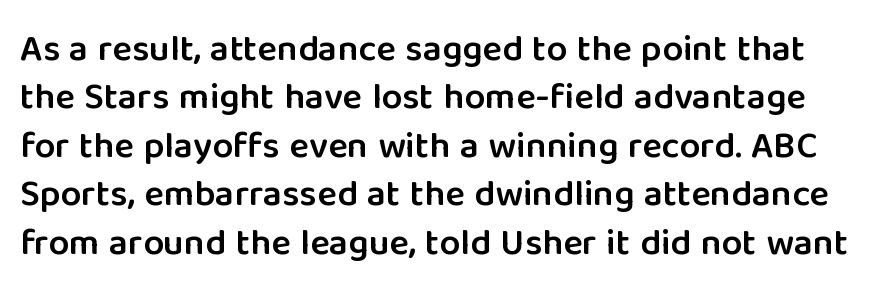
Q: Is the text bold? A: Semi-bold.
Q: Is the text italic (slanted)? A: No, it is upright.
Q: Is the typeface a serif or a sans-serif typeface? A: Sans-serif.
Q: Is the text underlined? A: No.
Q: Is the spacing between letters normal or unusually wide? A: Normal.
Q: Is the spacing between lines tight, normal or loose? A: Normal.
Q: Width (condensed, normal, or wide)? A: Normal.
Q: Stroke contrast? A: Low.
Q: x-height? A: Medium.
Q: Monospaced? A: No.
